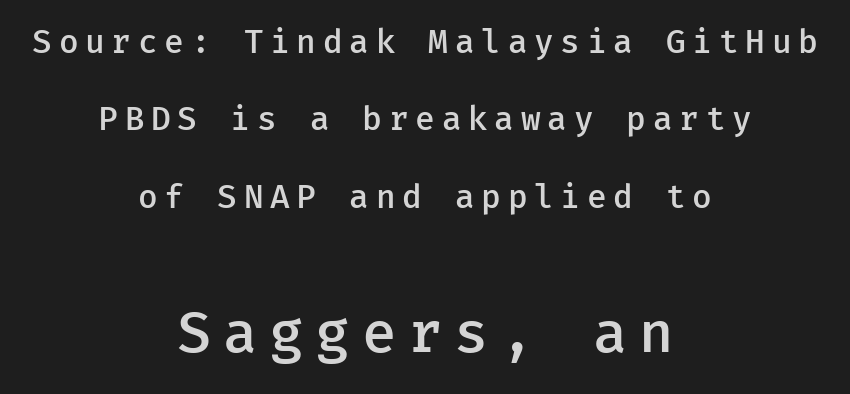
Q: Is the text bold? A: Semi-bold.
Q: Is the text italic (slanted)? A: No, it is upright.
Q: Is the typeface a serif or a sans-serif typeface? A: Sans-serif.
Q: Is the text underlined? A: No.
Q: How is the paragraph aligned? A: Centered.
Q: Is the spacing between letters normal or unusually wide? A: Unusually wide.
Q: Is the spacing between lines tight, normal or loose? A: Loose.
Q: Which block of text is set in a larger size, the first (top) or the second (bottom)? A: The second (bottom) one.
Q: Width (condensed, normal, or wide)? A: Normal.
Q: Stroke contrast? A: Low.
Q: x-height? A: Medium.
